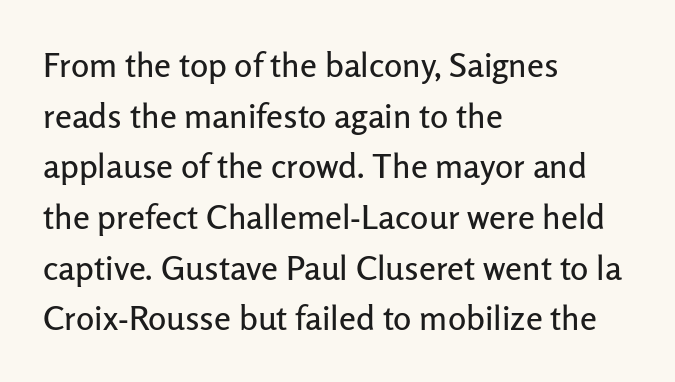
{"serif": "no", "italic": "no", "width": "normal", "stroke_contrast": "low", "x_height": "medium", "monospaced": "no", "underline": "no", "align": "left", "line_spacing": "normal", "line_spacing_ratio": 1.49, "letter_spacing": "normal", "letter_spacing_em": 0.0, "glyph_px": 34}
